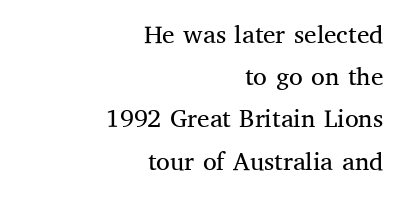
Clear beneath every line of the passage. Does the lettering tilt? It doesn't — this is upright. The setting favours the right margin, as signatures and pull-quotes sometimes do. Quick note: interline space is typical. No extra tracking has been applied to these lines. The typeface has the unassuming heft of standard copy or less.
